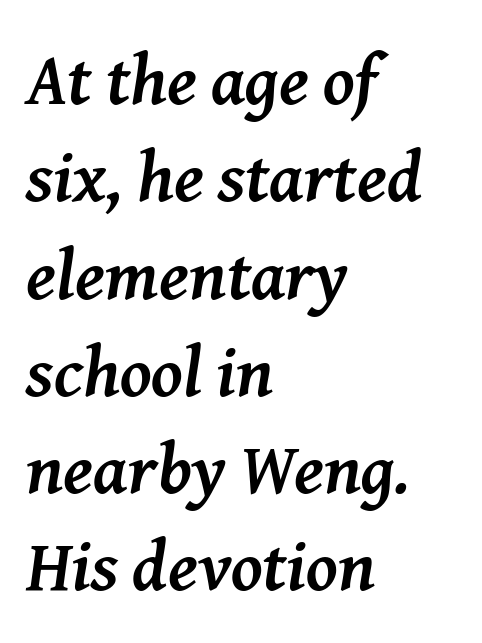
The image shows 71 px semibold serif type, italic (leaning right); set left-aligned, normal line spacing (1.37x), normal letter spacing, not underlined; medium stroke contrast and a medium x-height.
